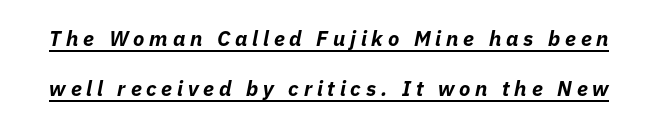
The image shows 21 px bold type, italic (leaning right); set loose line spacing (2.37x), unusually wide letter spacing (+0.23 em), underlined.
